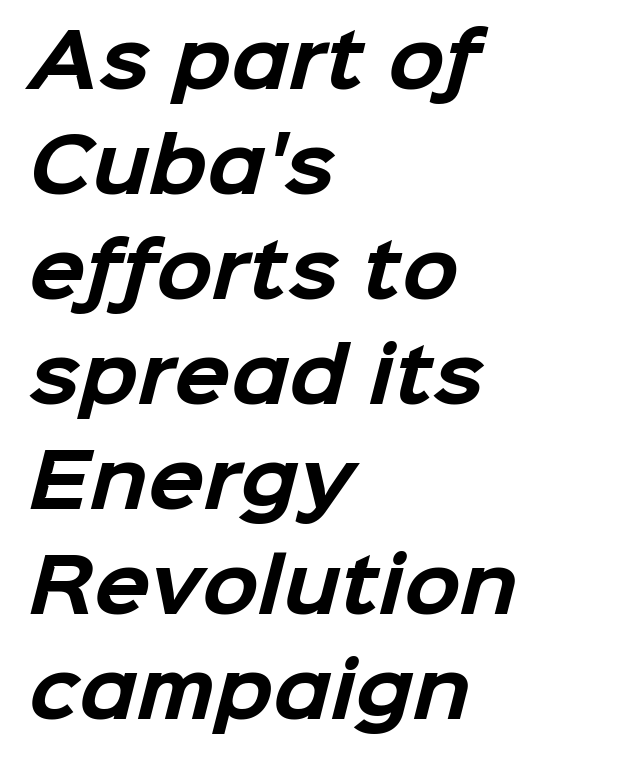
Q: Is the text bold? A: Yes.
Q: Is the typeface a serif or a sans-serif typeface? A: Sans-serif.
Q: Is the text underlined? A: No.
Q: How is the paragraph aligned? A: Left-aligned.
Q: Is the spacing between letters normal or unusually wide? A: Normal.
Q: Is the spacing between lines tight, normal or loose? A: Normal.
Q: Width (condensed, normal, or wide)? A: Normal.
Q: Stroke contrast? A: Low.
Q: x-height? A: Medium.
Q: Monospaced? A: No.
